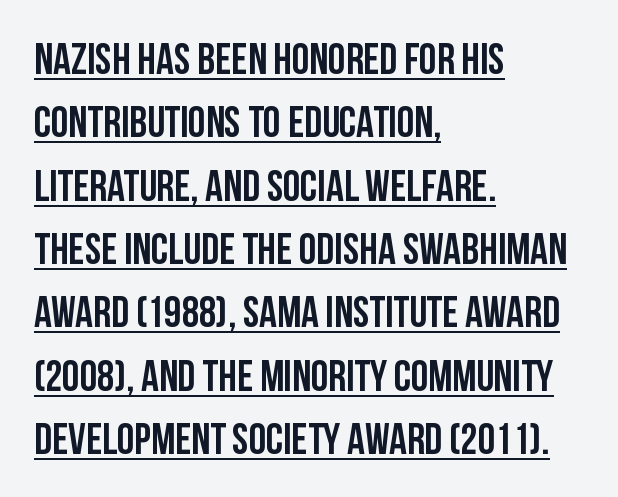
The gaps between neighbouring characters are ordinary and unremarkable. Serifs: no, the terminals of the letterforms are clean. This rendering features underlined lettering. Notice how descenders clear the ascenders below comfortably — that's standard leading. Reading down the block, your eye returns to a fixed left position each line. The face used here is proportionally spaced, like ordinary book or web type.
